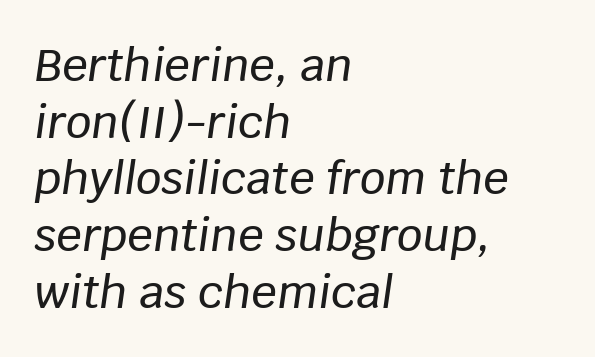
The image shows 45 px text type, italic (leaning right); set left-aligned, normal line spacing (1.26x), normal letter spacing, not underlined; low stroke contrast and a large x-height.
